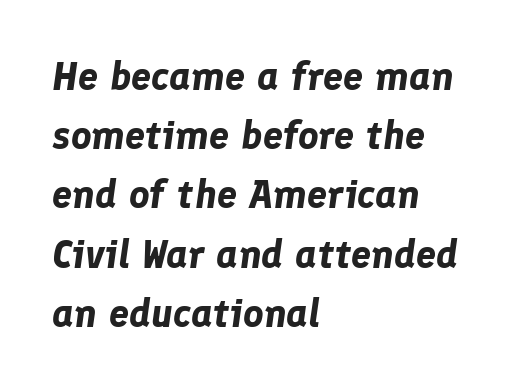
Q: Is the text bold? A: Yes.
Q: Is the text italic (slanted)? A: Yes, it leans right by about 8 degrees.
Q: Is the text underlined? A: No.
Q: How is the paragraph aligned? A: Left-aligned.
Q: Is the spacing between letters normal or unusually wide? A: Normal.
Q: Is the spacing between lines tight, normal or loose? A: Normal.
Q: Width (condensed, normal, or wide)? A: Normal.
Q: Stroke contrast? A: Low.
Q: x-height? A: Medium.
Q: Monospaced? A: No.
